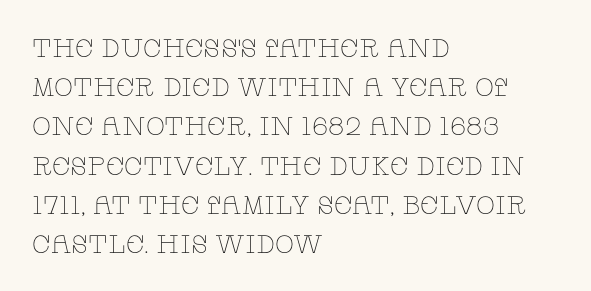
{"italic": "no", "bold": "no", "underline": "no", "align": "left", "line_spacing": "normal", "line_spacing_ratio": 1.57, "letter_spacing": "normal", "letter_spacing_em": 0.0, "glyph_px": 25}
